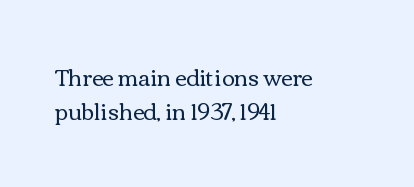
{"italic": "no", "bold": "no", "underline": "no", "align": "left", "line_spacing": "normal", "line_spacing_ratio": 1.56, "letter_spacing": "normal", "letter_spacing_em": 0.0, "glyph_px": 22}
